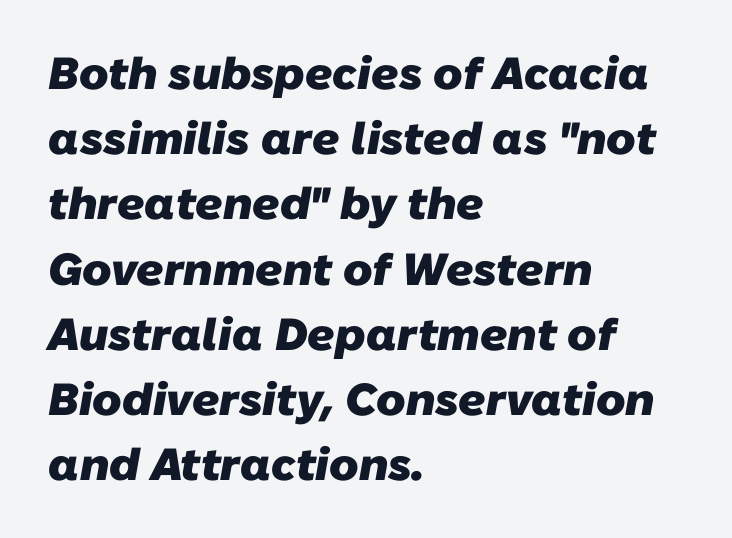
{"serif": "no", "bold": "yes", "weight": "heavy", "width": "normal", "stroke_contrast": "low", "x_height": "medium", "monospaced": "no", "underline": "no", "align": "left", "line_spacing": "normal", "line_spacing_ratio": 1.45, "letter_spacing": "normal", "letter_spacing_em": 0.0, "glyph_px": 45}
